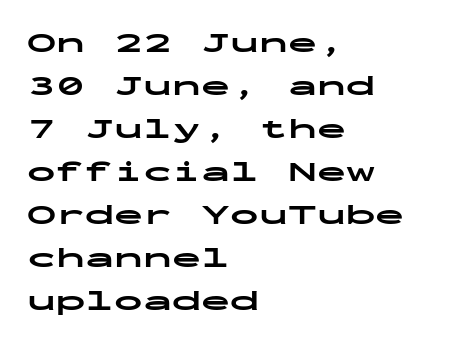
{"serif": "no", "italic": "no", "bold": "yes", "weight": "bold", "width": "wide", "stroke_contrast": "low", "x_height": "medium", "monospaced": "yes", "underline": "no", "align": "left", "line_spacing": "normal", "line_spacing_ratio": 1.48, "letter_spacing": "normal", "letter_spacing_em": 0.0, "glyph_px": 29}
